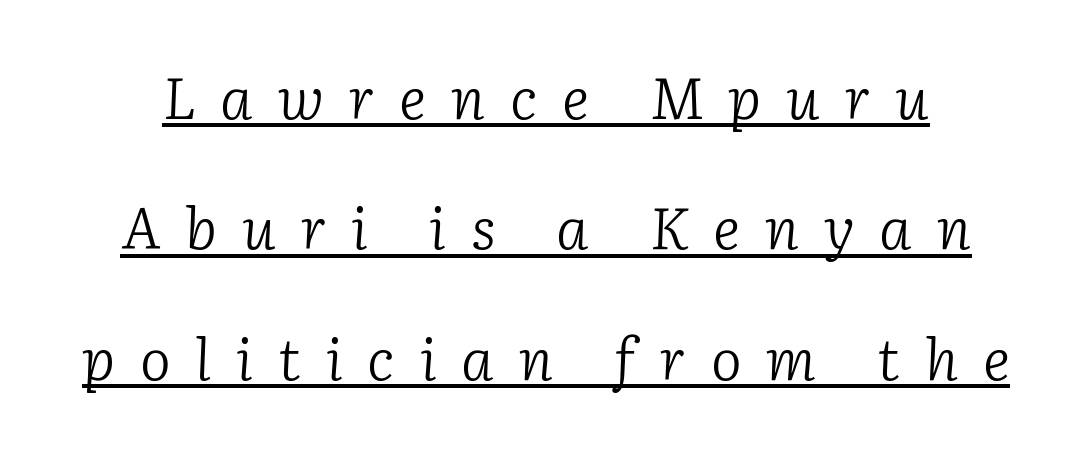
The image shows 58 px light serif type, italic (leaning right); set loose line spacing (2.25x), unusually wide letter spacing (+0.43 em), underlined; low stroke contrast and a medium x-height.
